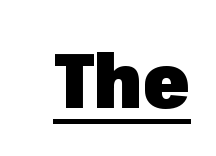
Q: Is the text bold? A: Yes.
Q: Is the text italic (slanted)? A: No, it is upright.
Q: Is the typeface a serif or a sans-serif typeface? A: Sans-serif.
Q: Is the text underlined? A: Yes.
Q: Is the spacing between letters normal or unusually wide? A: Normal.
Q: Width (condensed, normal, or wide)? A: Normal.
Q: Stroke contrast? A: Low.
Q: x-height? A: Medium.
Q: Monospaced? A: No.
